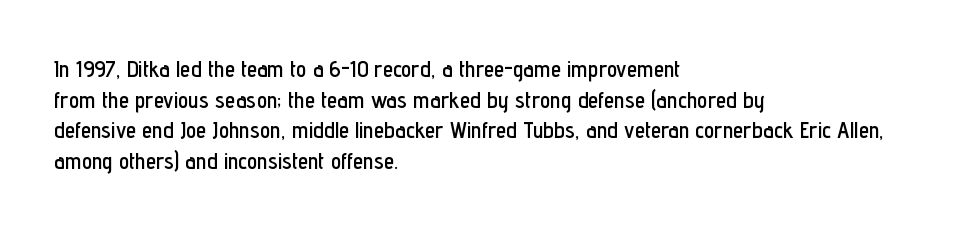
A typesetter would call this leading conventional body-copy spacing. No italicization has been applied; the sample stays upright. Tracking value appears to be zero — textbook default spacing. Short and long lines alike share a common starting point at left. Decoration check: the copy has no underline.
